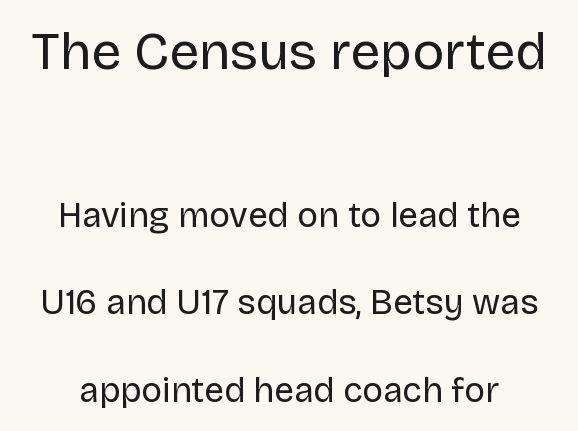
{"serif": "no", "italic": "no", "bold": "no", "weight": "regular", "width": "normal", "stroke_contrast": "low", "x_height": "large", "monospaced": "no", "underline": "no", "line_spacing": "loose", "line_spacing_ratio": 2.5, "letter_spacing": "normal", "letter_spacing_em": 0.0, "larger_block": "first", "size_ratio": 1.51, "glyph_px": 53}
